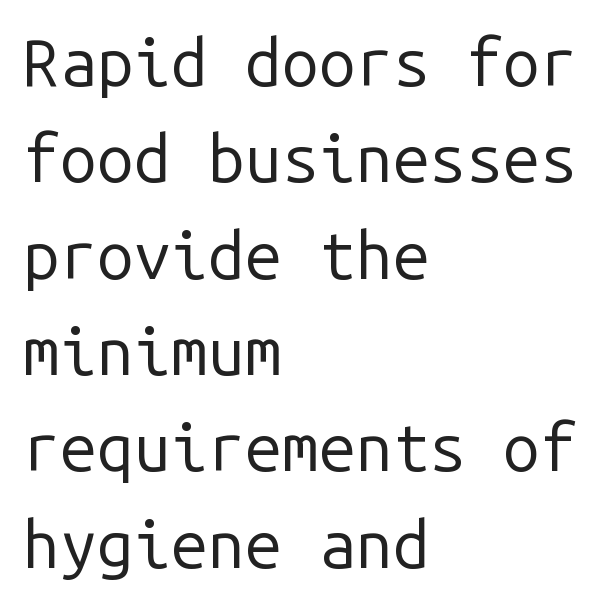
{"serif": "no", "italic": "no", "bold": "no", "weight": "regular", "width": "normal", "stroke_contrast": "low", "x_height": "medium", "monospaced": "yes", "underline": "no", "align": "left", "line_spacing": "normal", "line_spacing_ratio": 1.46, "letter_spacing": "normal", "letter_spacing_em": 0.0, "glyph_px": 66}
